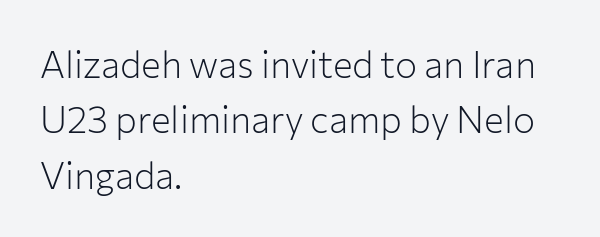
Q: Is the text bold? A: No.
Q: Is the text italic (slanted)? A: No, it is upright.
Q: Is the typeface a serif or a sans-serif typeface? A: Sans-serif.
Q: Is the text underlined? A: No.
Q: How is the paragraph aligned? A: Left-aligned.
Q: Is the spacing between letters normal or unusually wide? A: Normal.
Q: Is the spacing between lines tight, normal or loose? A: Normal.
Q: Width (condensed, normal, or wide)? A: Normal.
Q: Stroke contrast? A: Low.
Q: x-height? A: Medium.
Q: Monospaced? A: No.
